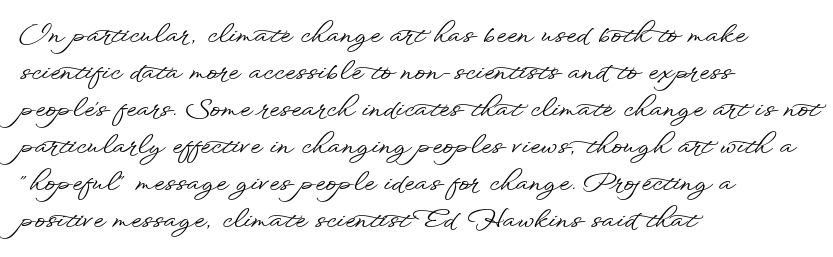
{"underline": "no", "align": "left", "line_spacing": "normal", "line_spacing_ratio": 1.42, "letter_spacing": "normal", "letter_spacing_em": 0.0, "glyph_px": 26}
